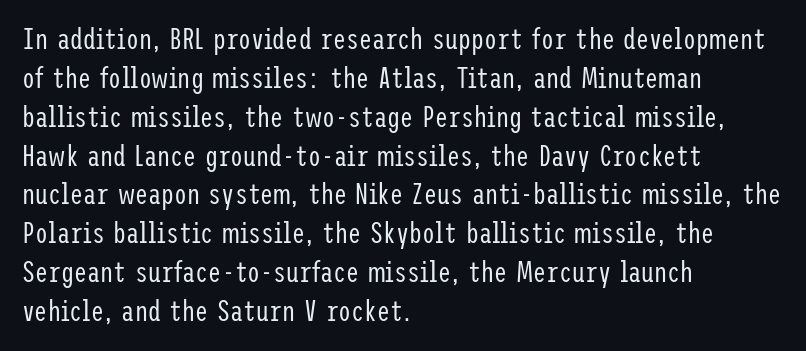
Q: Is the text bold? A: No.
Q: Is the text italic (slanted)? A: No, it is upright.
Q: Is the typeface a serif or a sans-serif typeface? A: Sans-serif.
Q: Is the text underlined? A: No.
Q: How is the paragraph aligned? A: Left-aligned.
Q: Is the spacing between letters normal or unusually wide? A: Normal.
Q: Is the spacing between lines tight, normal or loose? A: Normal.
Q: Width (condensed, normal, or wide)? A: Condensed.
Q: Stroke contrast? A: Low.
Q: x-height? A: Medium.
